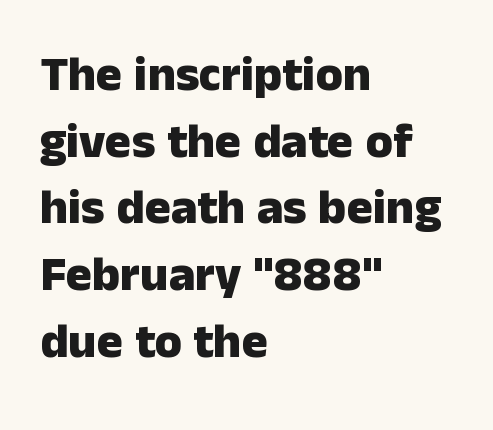
Q: Is the text bold? A: Yes.
Q: Is the text italic (slanted)? A: No, it is upright.
Q: Is the typeface a serif or a sans-serif typeface? A: Sans-serif.
Q: Is the text underlined? A: No.
Q: How is the paragraph aligned? A: Left-aligned.
Q: Is the spacing between letters normal or unusually wide? A: Normal.
Q: Is the spacing between lines tight, normal or loose? A: Normal.
Q: Width (condensed, normal, or wide)? A: Normal.
Q: Stroke contrast? A: Low.
Q: x-height? A: Medium.
Q: Monospaced? A: No.
